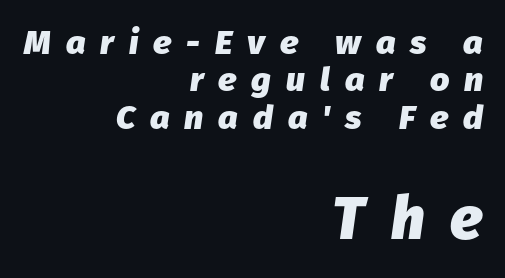
The image shows 60 px heavy type, italic (leaning right); set right-aligned, tight line spacing (1.1x), unusually wide letter spacing (+0.44 em), not underlined; the second (bottom) block is 1.76x larger; low stroke contrast and a medium x-height.
